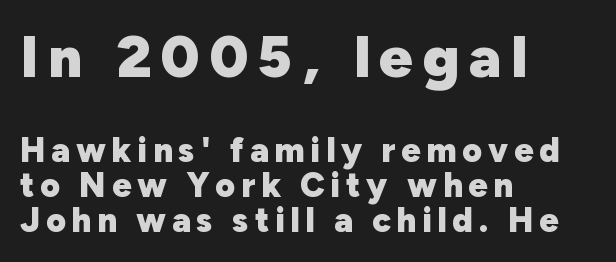
{"serif": "no", "italic": "no", "bold": "yes", "weight": "heavy", "width": "normal", "stroke_contrast": "low", "x_height": "medium", "monospaced": "no", "underline": "no", "align": "left", "line_spacing": "tight", "line_spacing_ratio": 1.04, "larger_block": "first", "size_ratio": 1.74, "glyph_px": 59}
